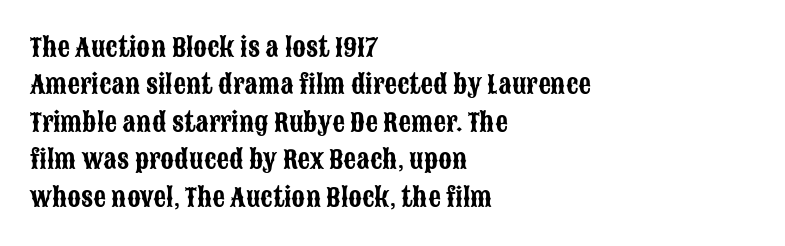
Q: Is the text italic (slanted)? A: No, it is upright.
Q: Is the text underlined? A: No.
Q: How is the paragraph aligned? A: Left-aligned.
Q: Is the spacing between letters normal or unusually wide? A: Normal.
Q: Is the spacing between lines tight, normal or loose? A: Normal.
